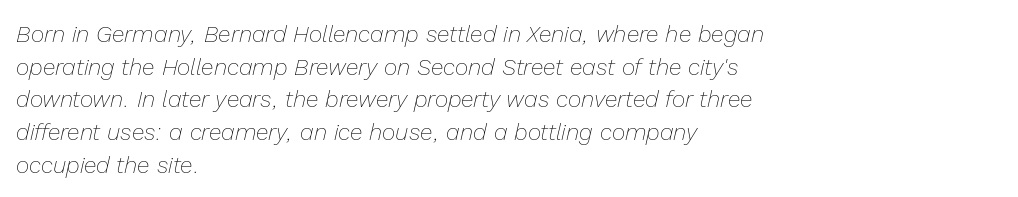
Q: Is the text bold? A: No.
Q: Is the text italic (slanted)? A: Yes, it leans right by about 13 degrees.
Q: Is the text underlined? A: No.
Q: How is the paragraph aligned? A: Left-aligned.
Q: Is the spacing between letters normal or unusually wide? A: Normal.
Q: Is the spacing between lines tight, normal or loose? A: Normal.
